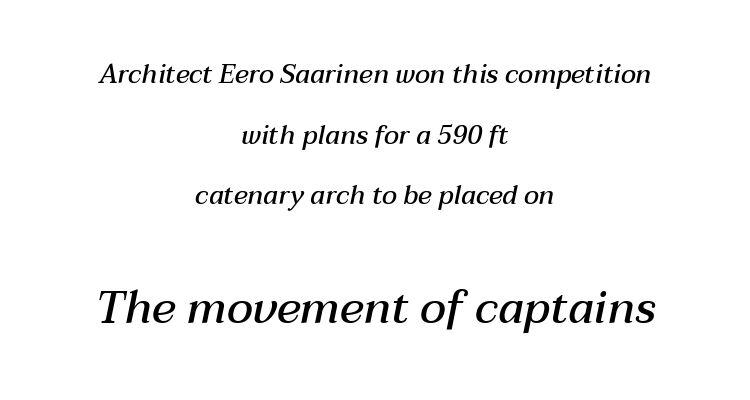
The emphasis by scale lands on block number two, below. Students, this is semibold: more ink than regular, less than bold. This rendering features lettering with no underline. Proportional: the letters do not fall into vertical columns. The face used here is rendered with its standard letterfit.
